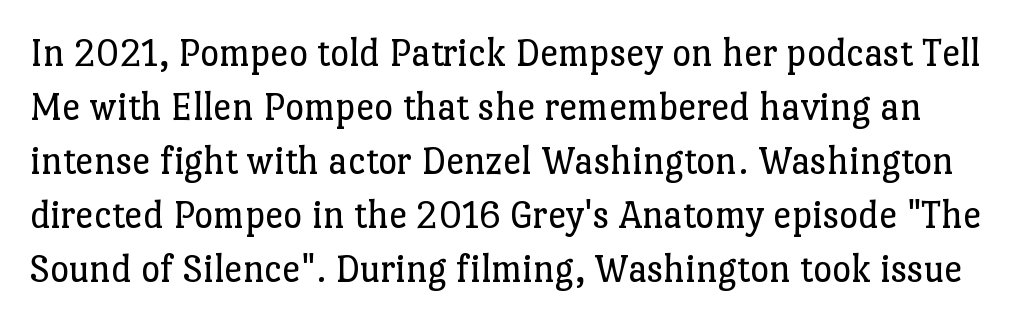
Q: Is the text bold? A: No.
Q: Is the text italic (slanted)? A: No, it is upright.
Q: Is the typeface a serif or a sans-serif typeface? A: Serif.
Q: Is the text underlined? A: No.
Q: Is the spacing between letters normal or unusually wide? A: Normal.
Q: Is the spacing between lines tight, normal or loose? A: Normal.
Q: Width (condensed, normal, or wide)? A: Normal.
Q: Stroke contrast? A: Low.
Q: x-height? A: Medium.
Q: Monospaced? A: No.
